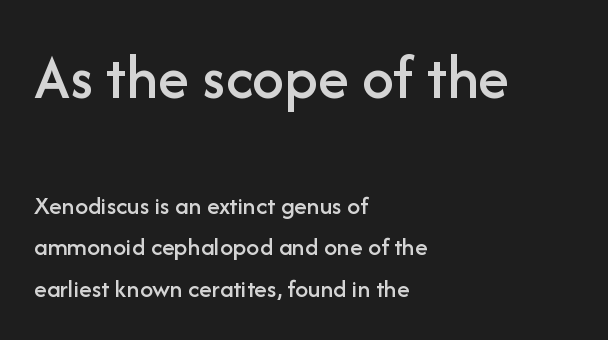
Does the lettering tilt? It doesn't — this is upright. Larger block? The one above; the one below is distinctly smaller. Is the letter spacing exaggerated? No — it looks like the ordinary default. Underline: absent. In terms of leading, this rendering sits right in the middle.
